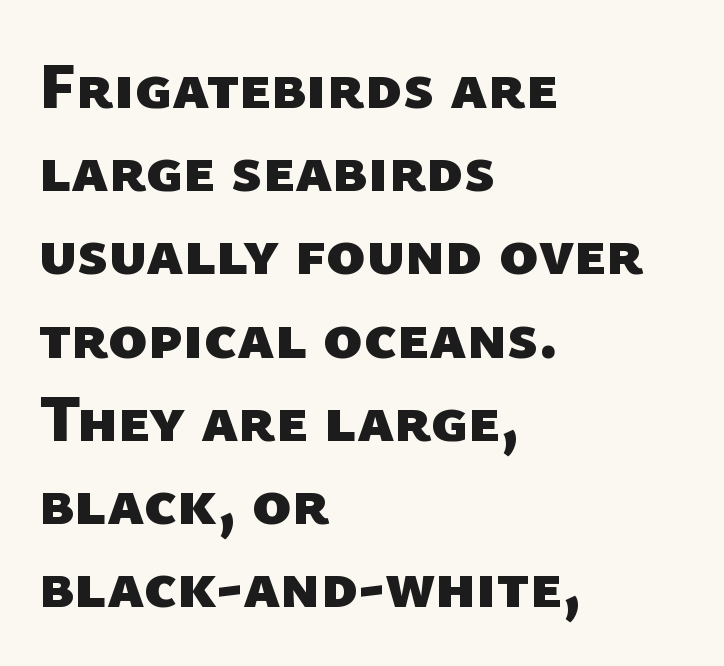
{"serif": "no", "bold": "yes", "weight": "heavy", "width": "normal", "stroke_contrast": "low", "x_height": "medium", "monospaced": "no", "underline": "no", "align": "left", "line_spacing": "normal", "line_spacing_ratio": 1.28, "letter_spacing": "normal", "letter_spacing_em": 0.0, "glyph_px": 65}
